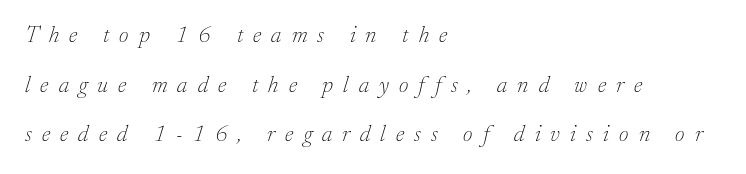
{"italic": "yes", "lean": "right", "slant_degrees": 17, "bold": "no", "underline": "no", "align": "left", "line_spacing": "loose", "line_spacing_ratio": 2.16, "letter_spacing": "wide", "letter_spacing_em": 0.44, "glyph_px": 23}
